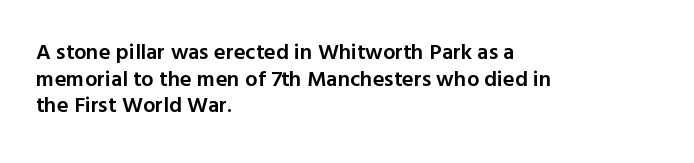
{"italic": "no", "bold": "semi", "underline": "no", "align": "left", "line_spacing_ratio": 1.21, "letter_spacing": "normal", "letter_spacing_em": 0.0, "glyph_px": 22}
